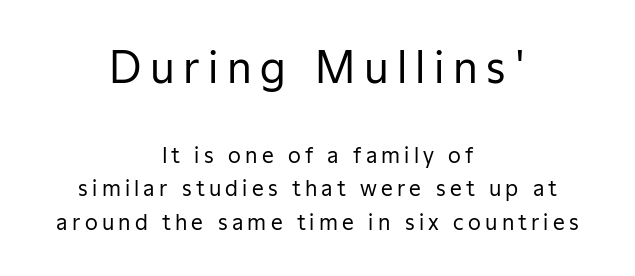
Q: Is the text bold? A: No.
Q: Is the text italic (slanted)? A: No, it is upright.
Q: Is the typeface a serif or a sans-serif typeface? A: Sans-serif.
Q: Is the text underlined? A: No.
Q: How is the paragraph aligned? A: Centered.
Q: Is the spacing between letters normal or unusually wide? A: Unusually wide.
Q: Is the spacing between lines tight, normal or loose? A: Normal.
Q: Which block of text is set in a larger size, the first (top) or the second (bottom)? A: The first (top) one.
Q: Width (condensed, normal, or wide)? A: Normal.
Q: Stroke contrast? A: Low.
Q: x-height? A: Medium.
Q: Monospaced? A: No.
